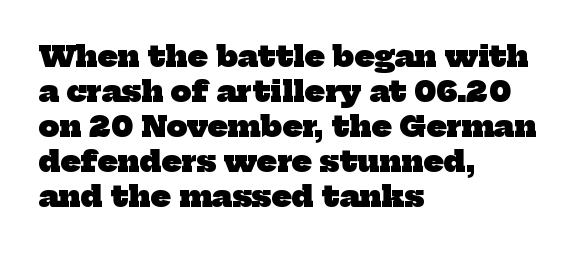
Q: Is the text bold? A: Yes.
Q: Is the typeface a serif or a sans-serif typeface? A: Serif.
Q: Is the text underlined? A: No.
Q: How is the paragraph aligned? A: Left-aligned.
Q: Is the spacing between letters normal or unusually wide? A: Normal.
Q: Width (condensed, normal, or wide)? A: Normal.
Q: Stroke contrast? A: Low.
Q: x-height? A: Medium.
Q: Monospaced? A: No.
